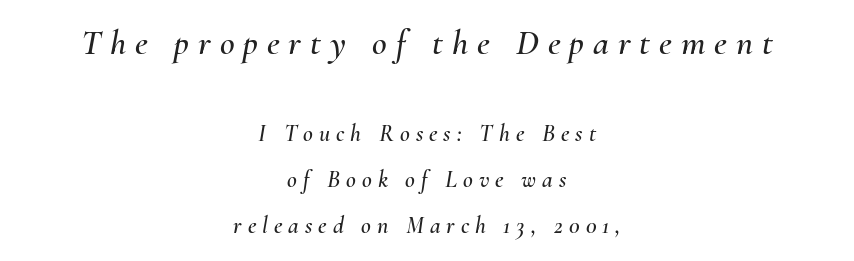
The letters are spread apart with noticeably loose tracking. The text block is weighted toward neither margin, spreading evenly from the middle. Varying glyph widths throughout — classic text-font behaviour. Bare-footed words on every line.
